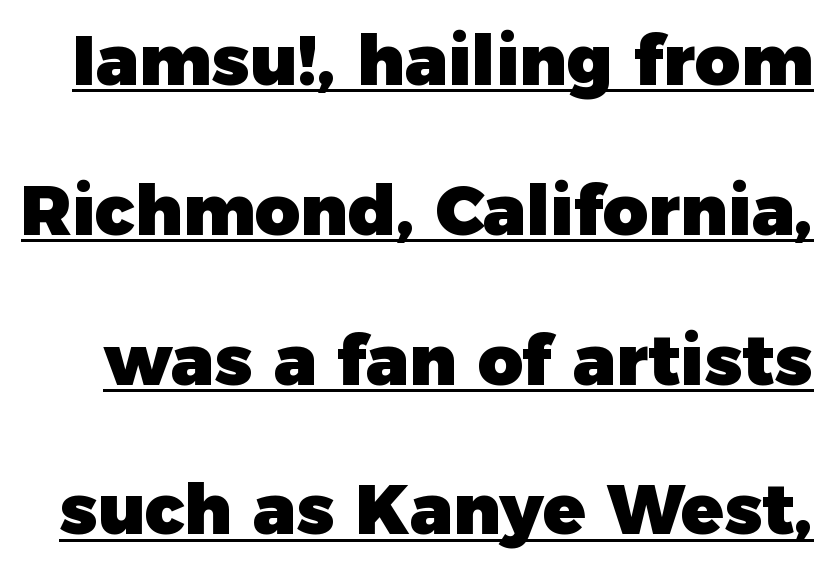
Q: Is the text bold? A: Yes.
Q: Is the text italic (slanted)? A: No, it is upright.
Q: Is the typeface a serif or a sans-serif typeface? A: Sans-serif.
Q: Is the text underlined? A: Yes.
Q: Is the spacing between letters normal or unusually wide? A: Normal.
Q: Is the spacing between lines tight, normal or loose? A: Loose.
Q: Width (condensed, normal, or wide)? A: Normal.
Q: Stroke contrast? A: Low.
Q: x-height? A: Medium.
Q: Monospaced? A: No.
